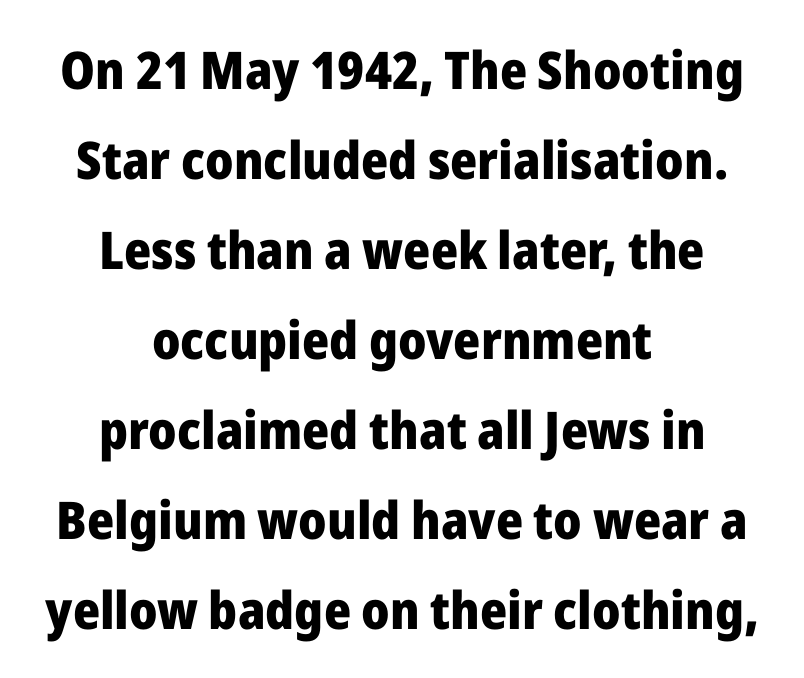
This rendering employs a face without finishing strokes, i.e., a sans-serif. Layout note: lines centered. This rendering leaves character spacing at its baseline value. Set as a true bold cut, around the 700 mark. Letters rest on an invisible, unmarked baseline.
